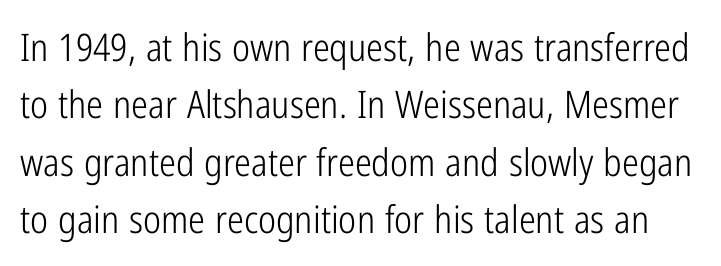
The vertical gap from one line to the next is medium. Characters follow at the spacing the type designer built in. This rendering features lettering with no underline. Tall strokes in this sample are plumb rather than angled. I'd call this a sans setting — the letters go barefoot.
